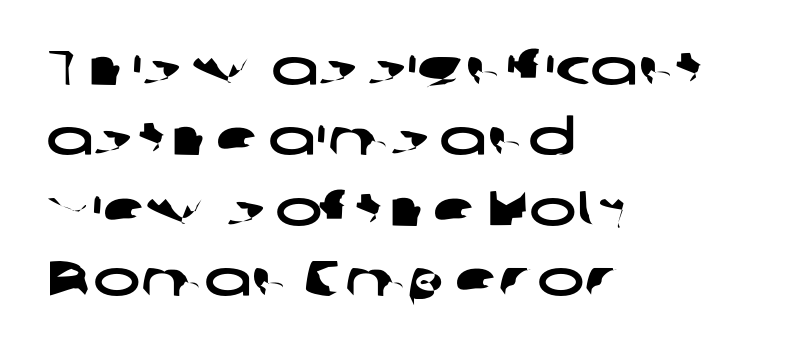
Q: Is the typeface a serif or a sans-serif typeface? A: Sans-serif.
Q: Is the text underlined? A: No.
Q: How is the paragraph aligned? A: Left-aligned.
Q: Is the spacing between letters normal or unusually wide? A: Normal.
Q: Is the spacing between lines tight, normal or loose? A: Normal.
Q: Width (condensed, normal, or wide)? A: Wide.
Q: Stroke contrast? A: Low.
Q: x-height? A: Medium.
Q: Monospaced? A: No.
